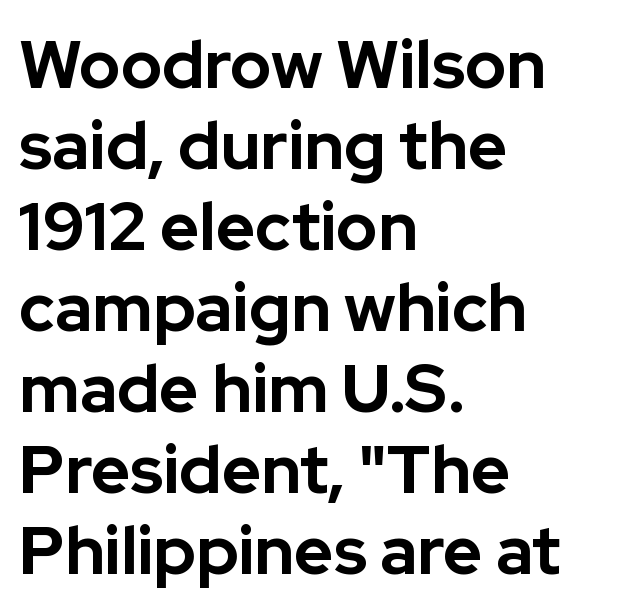
Q: Is the text bold? A: Yes.
Q: Is the text italic (slanted)? A: No, it is upright.
Q: Is the typeface a serif or a sans-serif typeface? A: Sans-serif.
Q: Is the text underlined? A: No.
Q: How is the paragraph aligned? A: Left-aligned.
Q: Is the spacing between letters normal or unusually wide? A: Normal.
Q: Width (condensed, normal, or wide)? A: Normal.
Q: Stroke contrast? A: Low.
Q: x-height? A: Medium.
Q: Monospaced? A: No.
